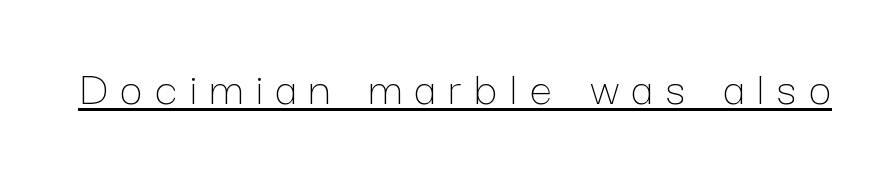
The image shows 50 px thin type, upright; set unusually wide letter spacing (+0.26 em), underlined; low stroke contrast and a medium x-height.
